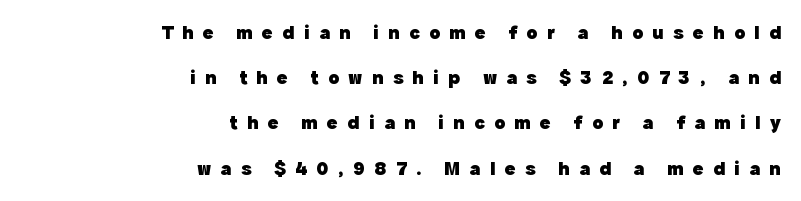
{"italic": "no", "bold": "yes", "underline": "no", "align": "right", "line_spacing": "loose", "line_spacing_ratio": 2.26, "letter_spacing": "wide", "letter_spacing_em": 0.47, "glyph_px": 20}
